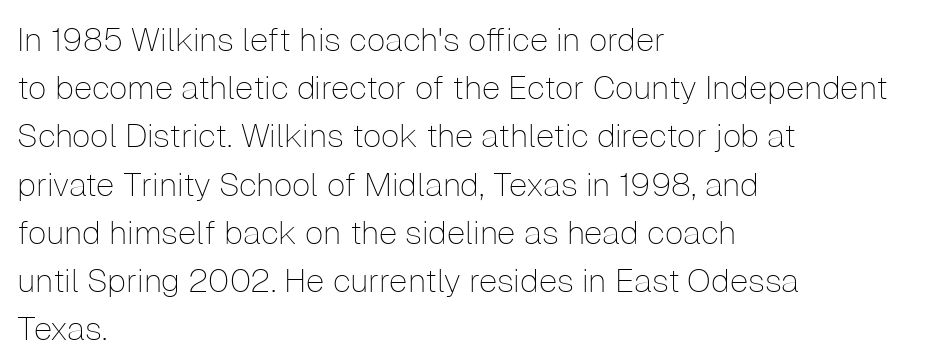
The image shows 33 px thin sans-serif type, upright; set left-aligned, normal line spacing (1.46x), normal letter spacing, not underlined; low stroke contrast and a medium x-height.
